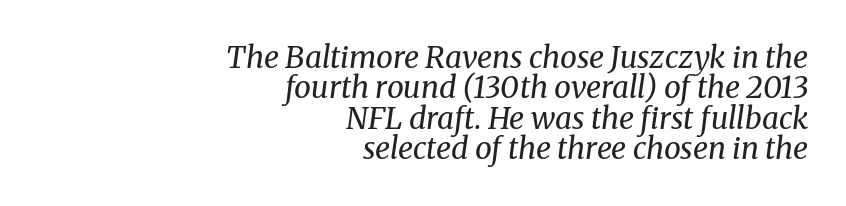
The letters advance in unequal steps, a hallmark of proportional type. Alignment: flush right. The cut favours lightness, reaching ordinary text weight at its darkest. The glyphs look as if they've been sheared to an angle.
